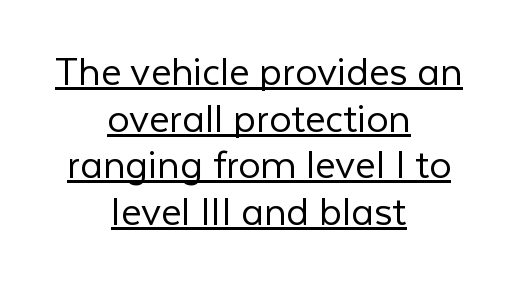
A quiet, ordinary-to-light weight characterises the typeface. Students, observe: this is what under-led, compact text looks like. Tracking here is standard; glyphs follow each other at the usual distance. Which margin do the lines hug? Neither — every line sits in the middle.
